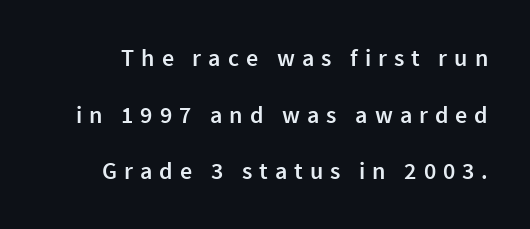
Q: Is the text bold? A: Semi-bold.
Q: Is the text italic (slanted)? A: No, it is upright.
Q: Is the text underlined? A: No.
Q: Is the spacing between letters normal or unusually wide? A: Unusually wide.
Q: Is the spacing between lines tight, normal or loose? A: Loose.
